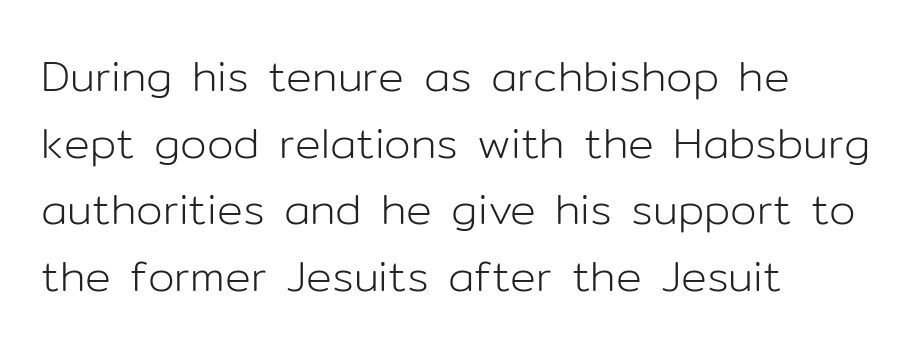
Q: Is the text bold? A: No.
Q: Is the text italic (slanted)? A: No, it is upright.
Q: Is the typeface a serif or a sans-serif typeface? A: Sans-serif.
Q: Is the text underlined? A: No.
Q: How is the paragraph aligned? A: Left-aligned.
Q: Is the spacing between letters normal or unusually wide? A: Normal.
Q: Is the spacing between lines tight, normal or loose? A: Normal.
Q: Width (condensed, normal, or wide)? A: Normal.
Q: Stroke contrast? A: Low.
Q: x-height? A: Medium.
Q: Monospaced? A: No.
